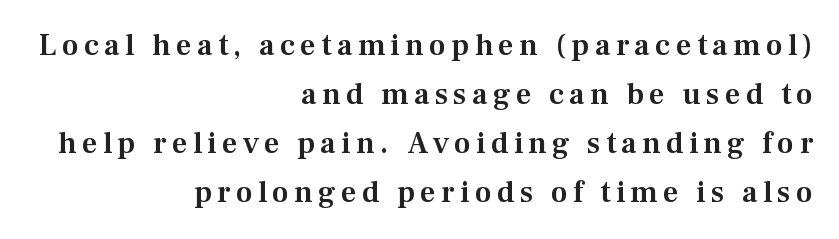
The image shows 30 px serif type, upright; set right-aligned, normal line spacing (1.63x), not underlined; medium stroke contrast and a medium x-height.
